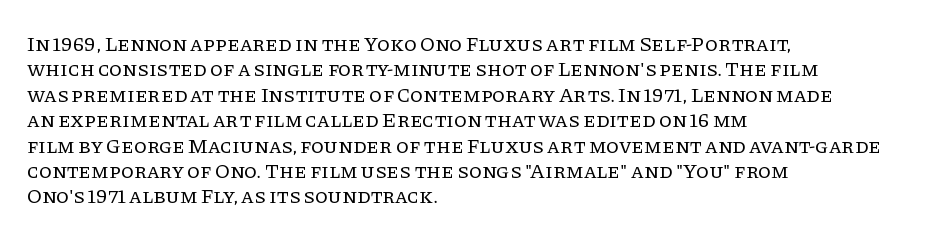
The image shows 21 px text type, upright; set left-aligned, line spacing 1.21x, normal letter spacing, not underlined.
